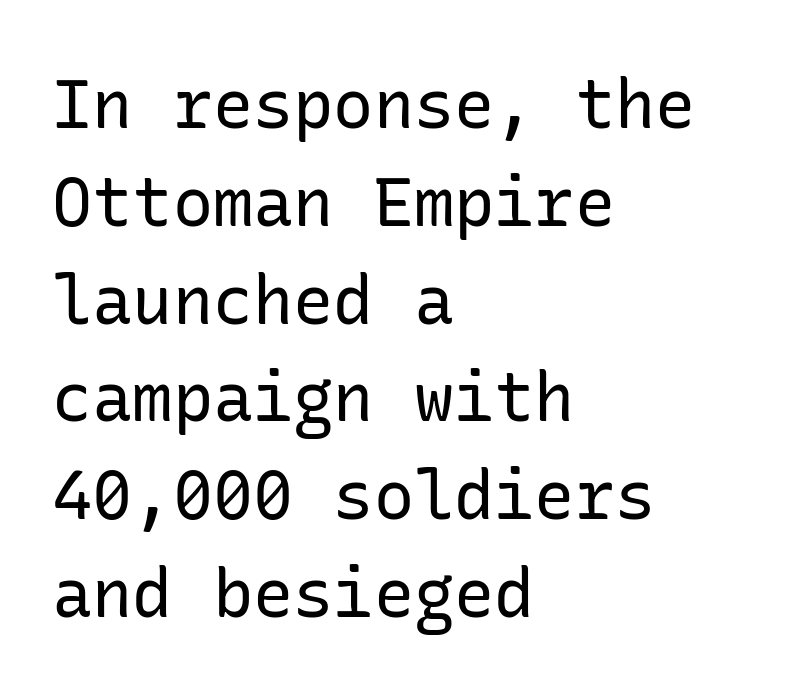
{"serif": "no", "italic": "no", "bold": "no", "weight": "regular", "width": "normal", "stroke_contrast": "low", "x_height": "medium", "underline": "no", "align": "left", "line_spacing": "normal", "line_spacing_ratio": 1.46, "letter_spacing": "normal", "letter_spacing_em": 0.0, "glyph_px": 67}
